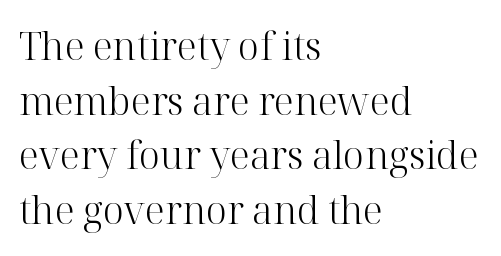
The image shows 38 px light serif type, upright; set left-aligned, normal line spacing (1.44x), normal letter spacing, not underlined; high stroke contrast and a medium x-height.
